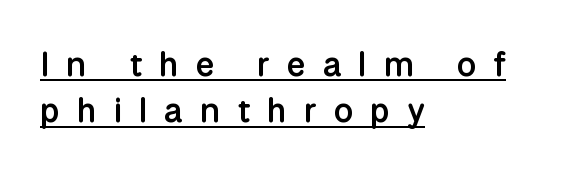
{"serif": "no", "italic": "no", "bold": "semi", "weight": "semibold", "width": "normal", "stroke_contrast": "low", "x_height": "medium", "monospaced": "no", "underline": "yes", "align": "left", "line_spacing": "normal", "line_spacing_ratio": 1.36, "letter_spacing": "wide", "letter_spacing_em": 0.49, "glyph_px": 34}
